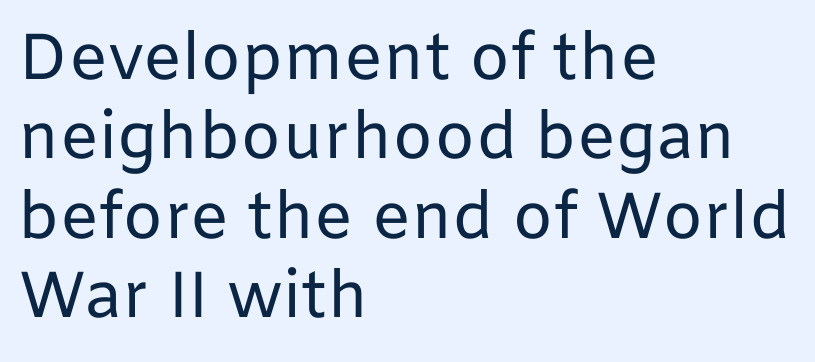
The image shows 65 px regular-weight sans-serif type, upright; set left-aligned, line spacing 1.22x, normal letter spacing, not underlined; low stroke contrast and a medium x-height.
